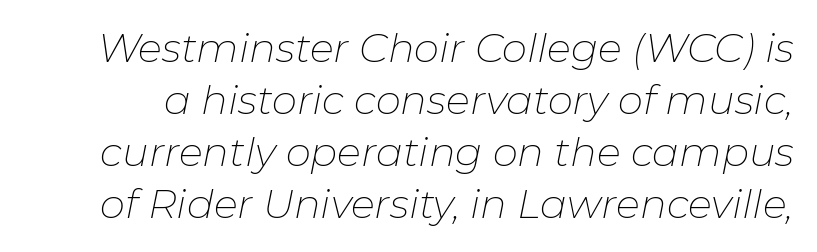
Normally led — the rows are evenly, conventionally spaced. Counters stay open thanks to moderate or lighter strokes. A typesetter would call this proportional, since set widths differ per character. This sample uses an oblique cut, with every glyph tilted off the vertical. The rendering keeps characters at their native spacing. The specimen omits any rule beneath the text block's lines.
